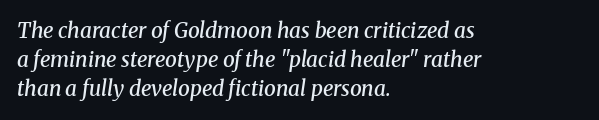
{"italic": "yes", "lean": "right", "slant_degrees": 8, "bold": "semi", "underline": "no", "align": "left", "line_spacing": "normal", "line_spacing_ratio": 1.39, "letter_spacing": "normal", "letter_spacing_em": 0.0, "glyph_px": 21}
